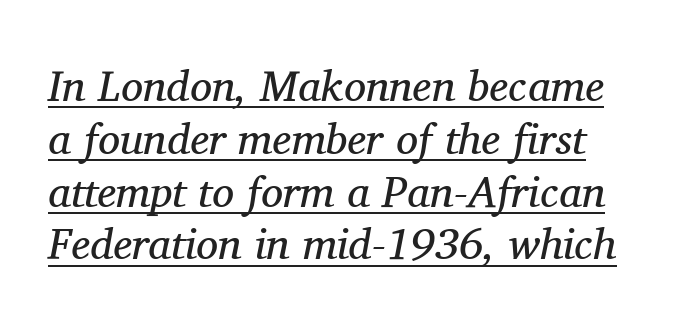
Letter spacing: default. Look at the bottom of the vertical strokes: they flare into serifs here. What decoration does the sample have? An underline. Here the designer chose a conventional face with non-uniform glyph widths. On a weight scale, this lands at 450 or below. Does the lettering tilt? It does — this is italic.
